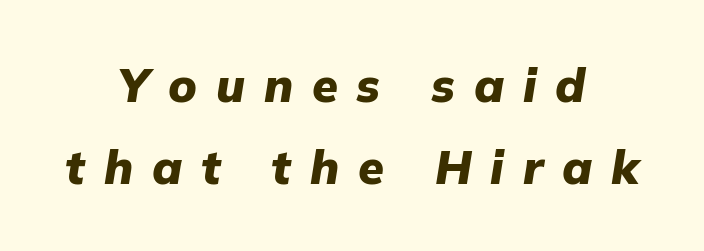
Q: Is the text bold? A: Yes.
Q: Is the text italic (slanted)? A: Yes, it leans right by about 9 degrees.
Q: Is the text underlined? A: No.
Q: How is the paragraph aligned? A: Centered.
Q: Is the spacing between letters normal or unusually wide? A: Unusually wide.
Q: Width (condensed, normal, or wide)? A: Normal.
Q: Stroke contrast? A: Low.
Q: x-height? A: Medium.
Q: Monospaced? A: No.
